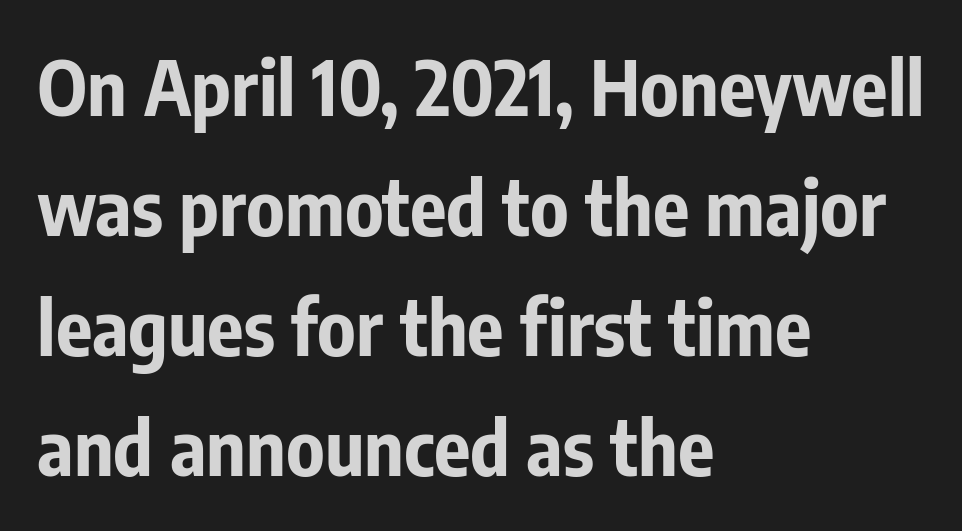
The type is set solid horizontally, with unmodified tracking. Look at the bottom of the vertical strokes: they stop flat, with no serifs. The face used here is proportionally spaced, like ordinary book or web type. Type without underlining. Is there much room between lines? A standard amount, neither cramped nor airy. Quick note: not italic, upright.
